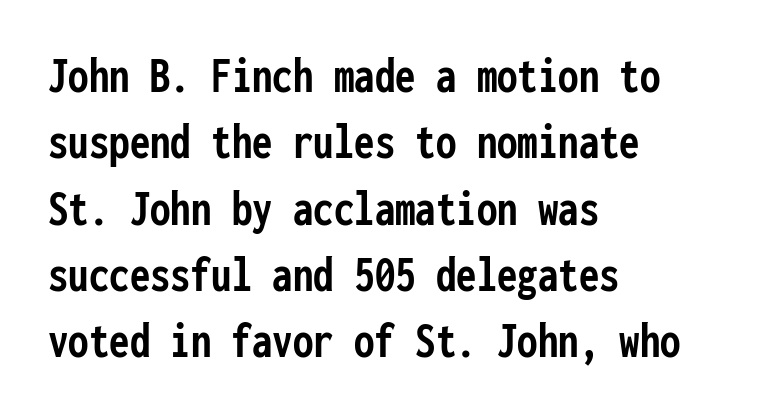
Q: Is the text bold? A: Yes.
Q: Is the text italic (slanted)? A: No, it is upright.
Q: Is the typeface a serif or a sans-serif typeface? A: Sans-serif.
Q: Is the text underlined? A: No.
Q: How is the paragraph aligned? A: Left-aligned.
Q: Is the spacing between letters normal or unusually wide? A: Normal.
Q: Is the spacing between lines tight, normal or loose? A: Normal.
Q: Width (condensed, normal, or wide)? A: Condensed.
Q: Stroke contrast? A: Low.
Q: x-height? A: Medium.
Q: Monospaced? A: Yes.
